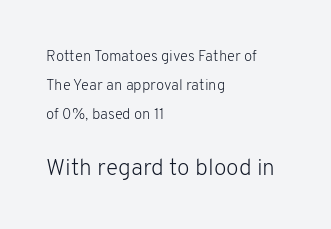
{"italic": "no", "bold": "no", "underline": "no", "align": "left", "line_spacing": "loose", "line_spacing_ratio": 1.95, "letter_spacing": "normal", "letter_spacing_em": 0.0, "larger_block": "second", "size_ratio": 1.53, "glyph_px": 23}
